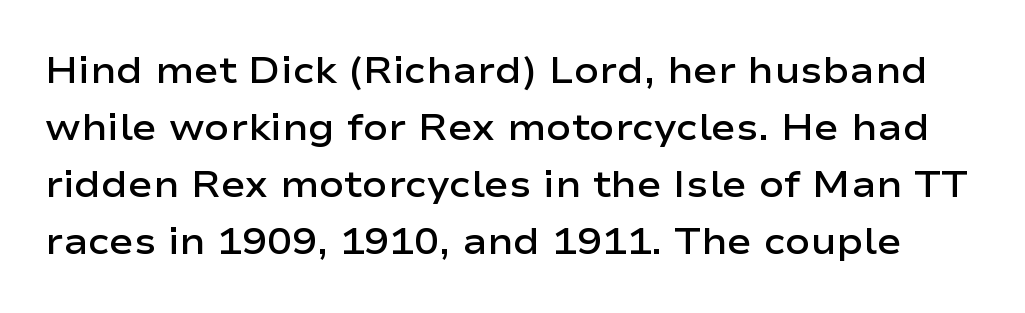
The image shows 37 px semibold, wide sans-serif type, upright; set normal line spacing (1.54x), normal letter spacing, not underlined; low stroke contrast and a medium x-height.
